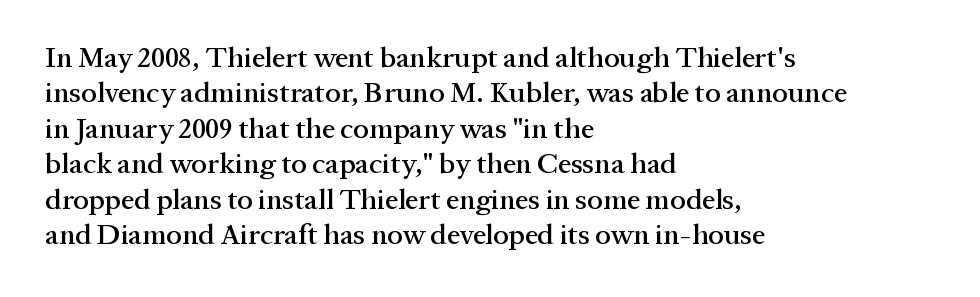
What kind of face is this? One with serifs. You could not count columns in this text — the font is proportionally spaced. Underlining? Definitely not there. The specimen reads as upright at a glance. Is the letter spacing exaggerated? No — it looks like the ordinary default. The ragged edge is on the right, which tells us the setting is flush left.
